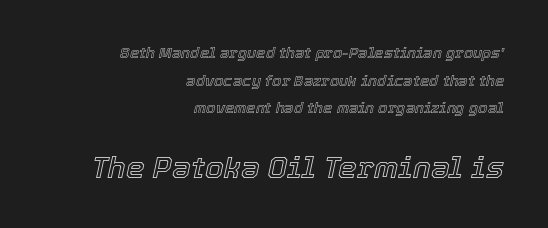
Larger block? The one below; the one above is distinctly smaller. Does extra space separate the letters? No, they use regular spacing. Italic? Definitely — the glyphs are oblique. The letters advance in unequal steps, a hallmark of proportional type.
